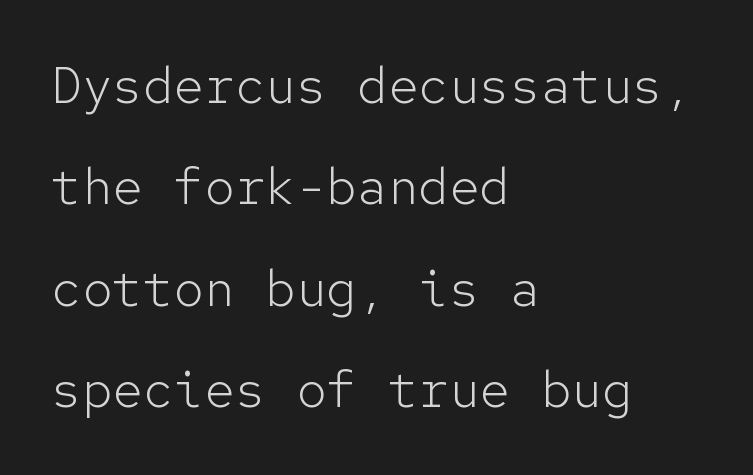
The image shows 51 px light sans-serif type, upright, monospaced; set left-aligned, loose line spacing (1.99x), normal letter spacing, not underlined; low stroke contrast and a medium x-height.
